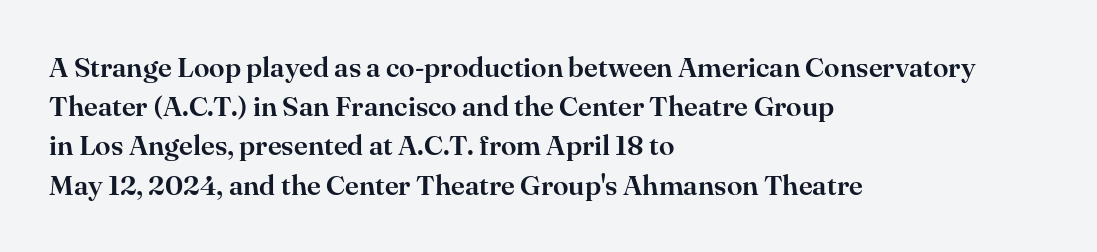
{"serif": "yes", "italic": "no", "width": "normal", "stroke_contrast": "high", "x_height": "small", "monospaced": "no", "underline": "no", "align": "left", "line_spacing": "normal", "line_spacing_ratio": 1.4, "letter_spacing": "normal", "letter_spacing_em": 0.0, "glyph_px": 28}
